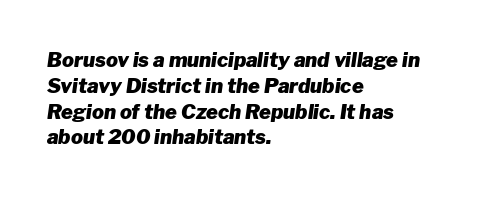
Q: Is the text bold? A: Yes.
Q: Is the text italic (slanted)? A: Yes, it leans right by about 8 degrees.
Q: Is the text underlined? A: No.
Q: How is the paragraph aligned? A: Left-aligned.
Q: Is the spacing between letters normal or unusually wide? A: Normal.
Q: Is the spacing between lines tight, normal or loose? A: Normal.
